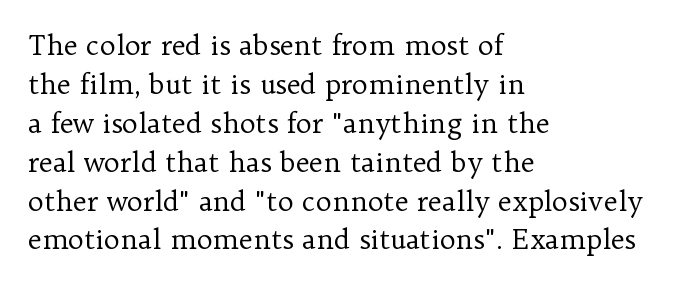
Q: Is the text bold? A: No.
Q: Is the text italic (slanted)? A: No, it is upright.
Q: Is the text underlined? A: No.
Q: How is the paragraph aligned? A: Left-aligned.
Q: Is the spacing between letters normal or unusually wide? A: Normal.
Q: Is the spacing between lines tight, normal or loose? A: Normal.
